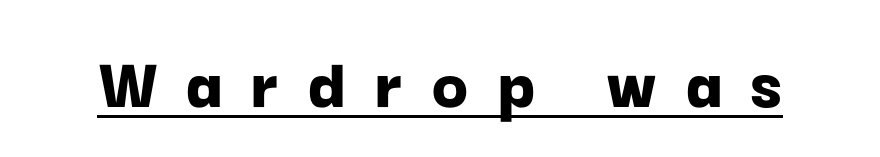
This rendering widens character spacing well past its baseline value. These lines are rendered in a variable-pitch font. The specimen reads as upright at a glance. The lettering is marked with a stroke running underneath it. To sum up the face: it is a sans, with no serifs. The strokes are fattened all the way to bold.
